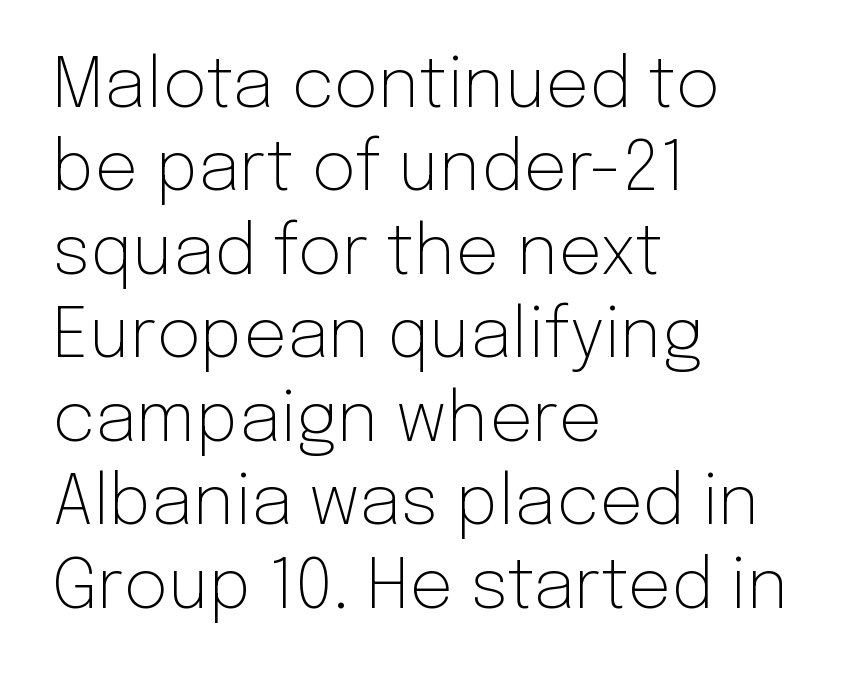
Tracking here is standard; glyphs follow each other at the usual distance. Just letters on the line, the space beneath them empty. The compositor pushed each line to the left boundary. A sans-serif font was chosen for this passage. Characters remain perfectly vertical along every line.
